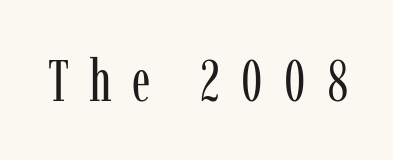
Q: Is the text bold? A: No.
Q: Is the text italic (slanted)? A: No, it is upright.
Q: Is the typeface a serif or a sans-serif typeface? A: Serif.
Q: Is the text underlined? A: No.
Q: Is the spacing between letters normal or unusually wide? A: Unusually wide.
Q: Width (condensed, normal, or wide)? A: Condensed.
Q: Stroke contrast? A: Low.
Q: x-height? A: Medium.
Q: Monospaced? A: No.
